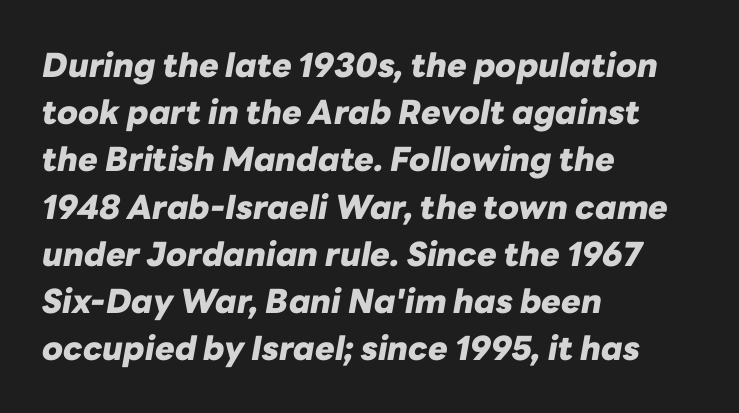
The image shows 33 px heavy type, italic (leaning right); set left-aligned, normal line spacing (1.43x), normal letter spacing, not underlined; low stroke contrast and a medium x-height.
